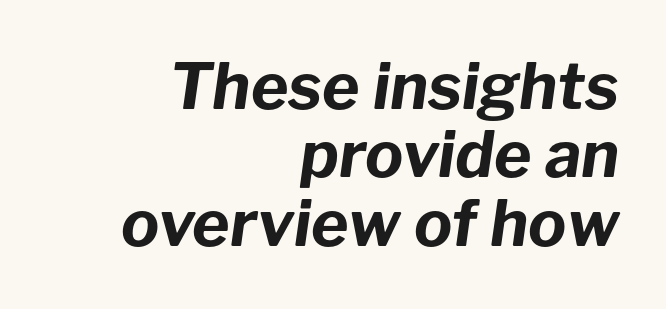
{"italic": "yes", "lean": "right", "slant_degrees": 8, "bold": "yes", "weight": "bold", "width": "normal", "stroke_contrast": "low", "x_height": "medium", "monospaced": "no", "underline": "no", "align": "right", "line_spacing": "tight", "line_spacing_ratio": 1.07, "letter_spacing": "normal", "letter_spacing_em": 0.0, "glyph_px": 64}
